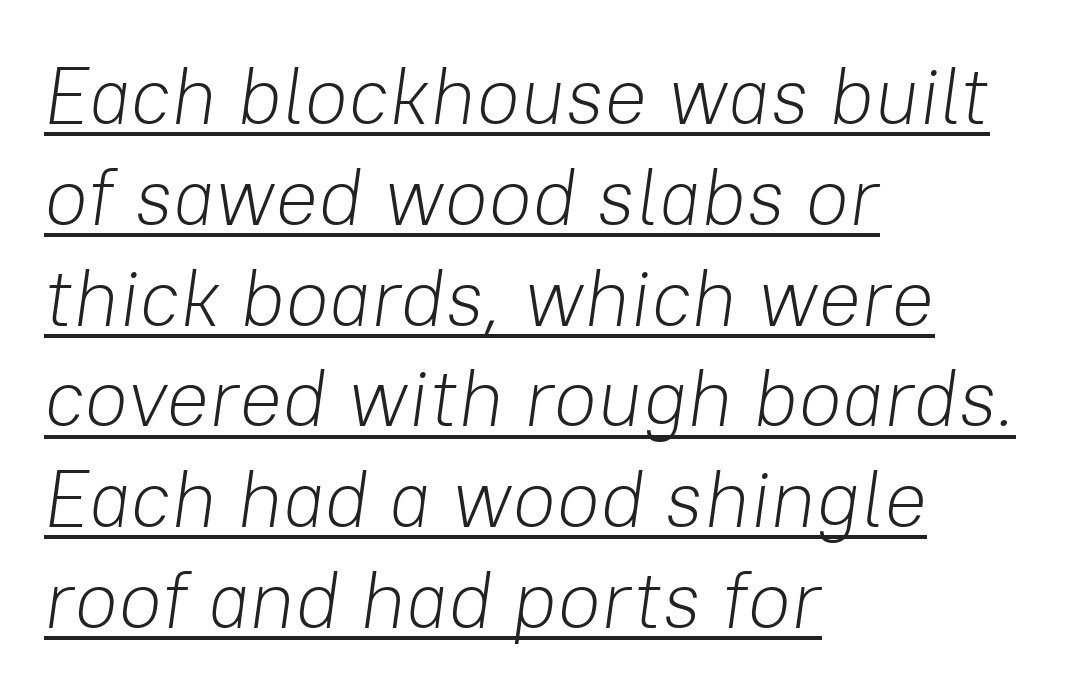
Q: Is the text bold? A: No.
Q: Is the text italic (slanted)? A: Yes, it leans right by about 8 degrees.
Q: Is the text underlined? A: Yes.
Q: How is the paragraph aligned? A: Left-aligned.
Q: Is the spacing between letters normal or unusually wide? A: Normal.
Q: Is the spacing between lines tight, normal or loose? A: Normal.
Q: Width (condensed, normal, or wide)? A: Normal.
Q: Stroke contrast? A: Low.
Q: x-height? A: Medium.
Q: Monospaced? A: No.
